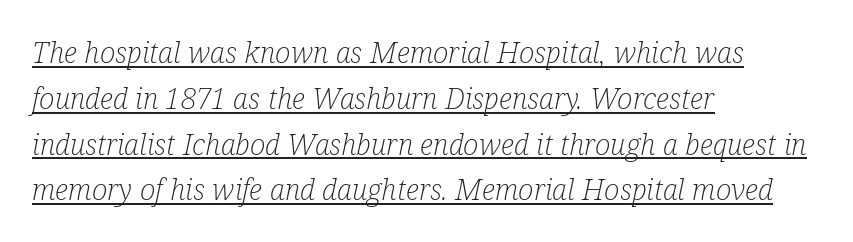
Q: Is the text bold? A: No.
Q: Is the text italic (slanted)? A: Yes, it leans right by about 12 degrees.
Q: Is the typeface a serif or a sans-serif typeface? A: Serif.
Q: Is the text underlined? A: Yes.
Q: How is the paragraph aligned? A: Left-aligned.
Q: Is the spacing between letters normal or unusually wide? A: Normal.
Q: Is the spacing between lines tight, normal or loose? A: Normal.
Q: Width (condensed, normal, or wide)? A: Condensed.
Q: Stroke contrast? A: Low.
Q: x-height? A: Medium.
Q: Monospaced? A: No.
